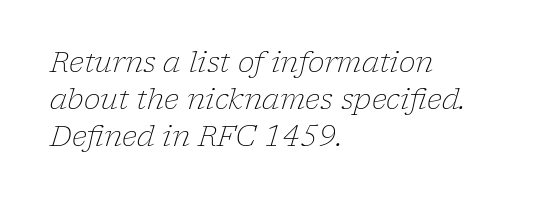
Q: Is the text bold? A: No.
Q: Is the text italic (slanted)? A: Yes, it leans right by about 17 degrees.
Q: Is the typeface a serif or a sans-serif typeface? A: Serif.
Q: Is the text underlined? A: No.
Q: How is the paragraph aligned? A: Left-aligned.
Q: Is the spacing between letters normal or unusually wide? A: Normal.
Q: Is the spacing between lines tight, normal or loose? A: Normal.
Q: Width (condensed, normal, or wide)? A: Normal.
Q: Stroke contrast? A: Low.
Q: x-height? A: Medium.
Q: Monospaced? A: No.
